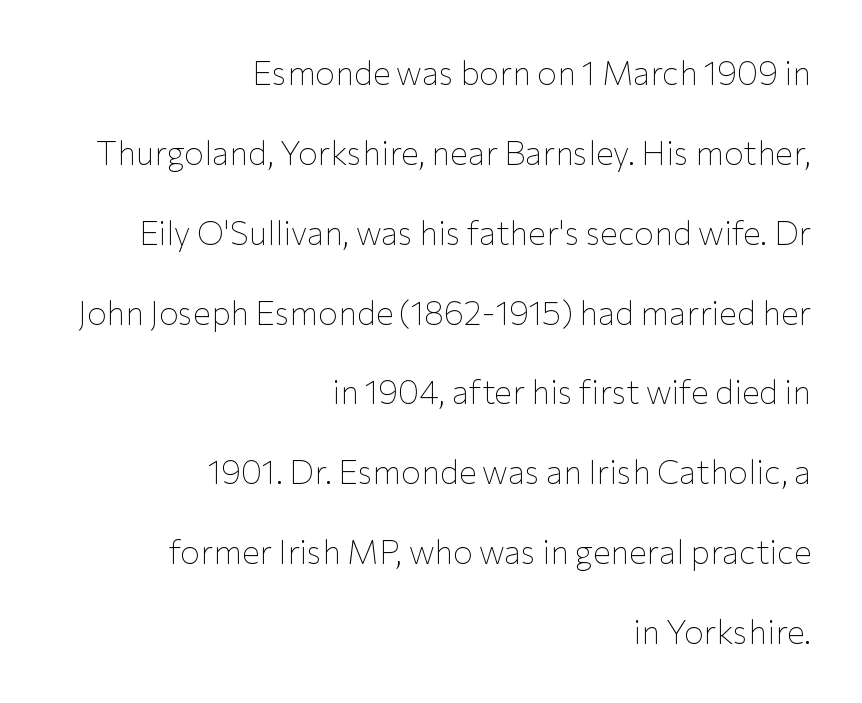
Q: Is the text bold? A: No.
Q: Is the text italic (slanted)? A: No, it is upright.
Q: Is the typeface a serif or a sans-serif typeface? A: Sans-serif.
Q: Is the text underlined? A: No.
Q: How is the paragraph aligned? A: Right-aligned.
Q: Is the spacing between letters normal or unusually wide? A: Normal.
Q: Is the spacing between lines tight, normal or loose? A: Loose.
Q: Width (condensed, normal, or wide)? A: Normal.
Q: Stroke contrast? A: Low.
Q: x-height? A: Medium.
Q: Monospaced? A: No.
